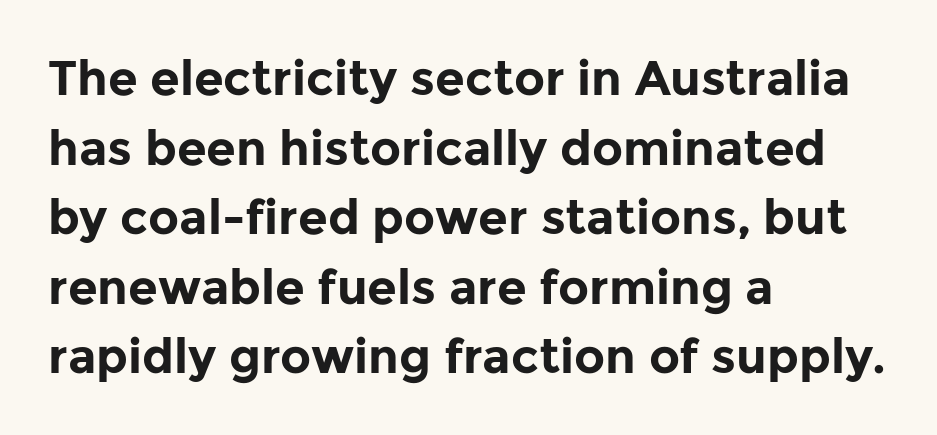
{"serif": "no", "italic": "no", "bold": "yes", "weight": "bold", "width": "normal", "stroke_contrast": "low", "x_height": "medium", "monospaced": "no", "underline": "no", "align": "left", "line_spacing": "normal", "line_spacing_ratio": 1.45, "letter_spacing": "normal", "letter_spacing_em": 0.0, "glyph_px": 48}
